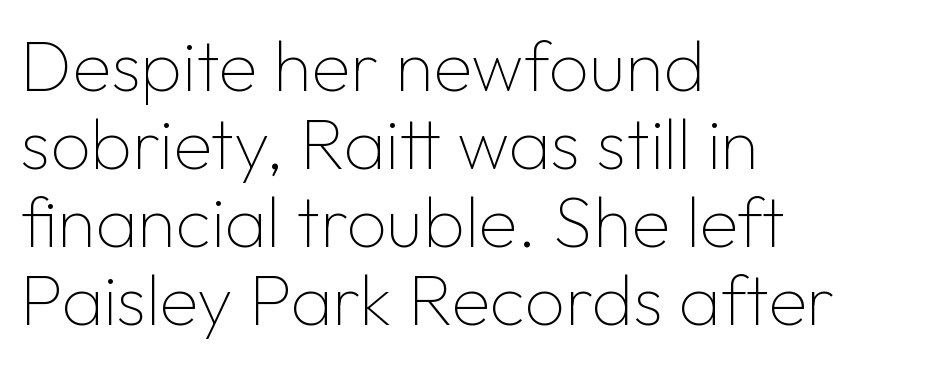
A clean baseline with only descenders dipping below it. Short note: letters normally spaced. The rendering shows plain stroke endings on the letterforms — a sans-serif design. The setting favours the left margin, as ordinary paragraphs usually do. The letterforms sit at book weight or below. You could not count columns in this text — the font is proportionally spaced.
